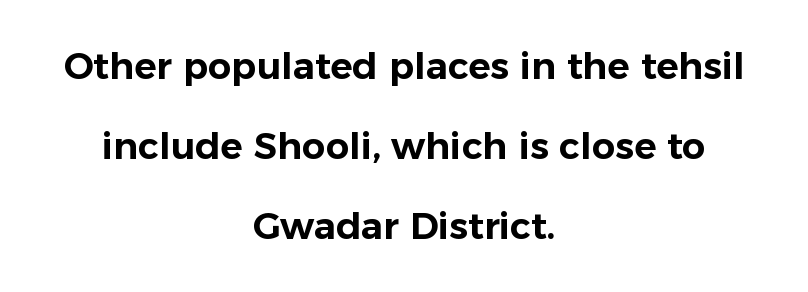
The image shows 37 px sans-serif type, upright; set centered, loose line spacing (2.16x), normal letter spacing, not underlined; low stroke contrast and a medium x-height.
